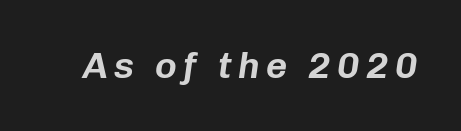
The rendering uses natural spacing where letterforms have individual widths. Unmarked baselines from the first word to the last. Looking at the ascenders, they clearly lean.
